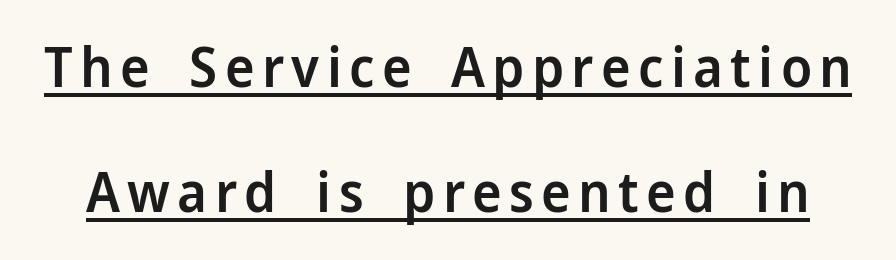
Q: Is the text bold? A: Semi-bold.
Q: Is the text italic (slanted)? A: No, it is upright.
Q: Is the typeface a serif or a sans-serif typeface? A: Sans-serif.
Q: Is the text underlined? A: Yes.
Q: Is the spacing between lines tight, normal or loose? A: Loose.
Q: Width (condensed, normal, or wide)? A: Normal.
Q: Stroke contrast? A: Low.
Q: x-height? A: Medium.
Q: Monospaced? A: No.
